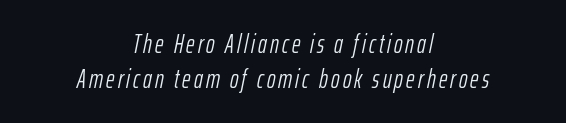
Q: Is the text bold? A: No.
Q: Is the text italic (slanted)? A: Yes, it leans right by about 12 degrees.
Q: Is the text underlined? A: No.
Q: How is the paragraph aligned? A: Centered.
Q: Is the spacing between lines tight, normal or loose? A: Normal.
